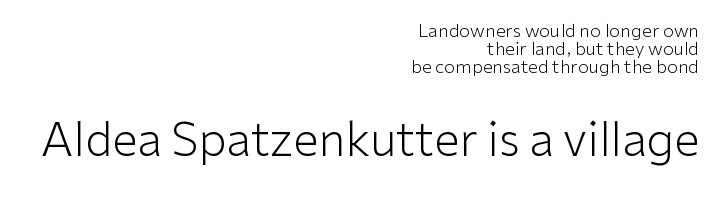
The image shows 46 px light sans-serif type, upright; set right-aligned, tight line spacing (1.01x), normal letter spacing, not underlined; the second (bottom) block is 2.56x larger; low stroke contrast and a medium x-height.
